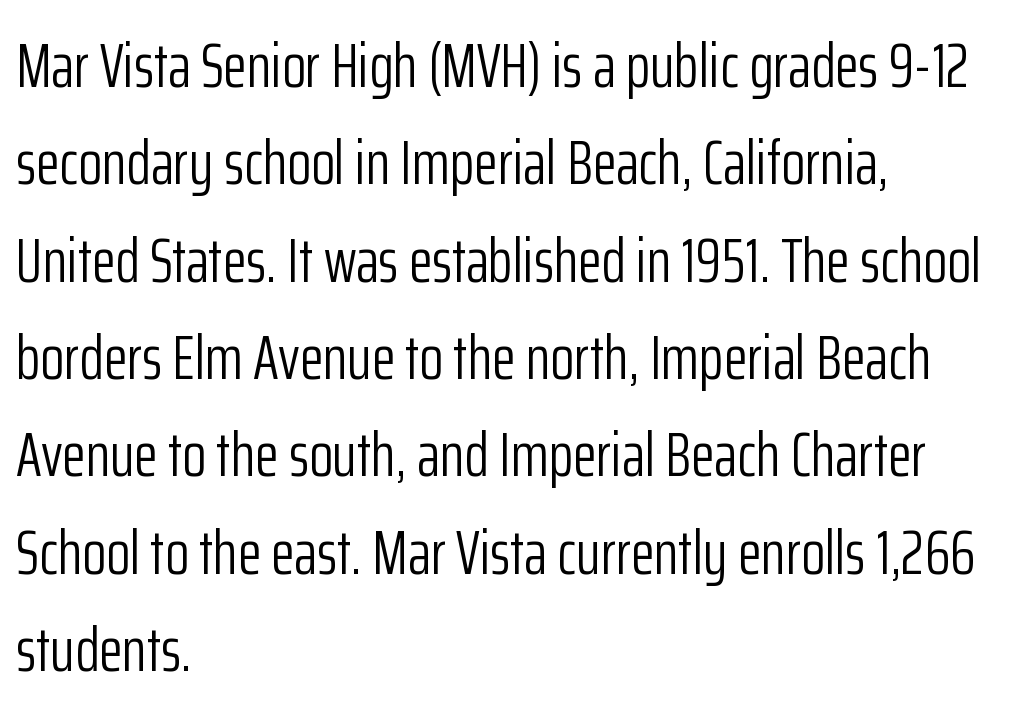
{"serif": "no", "italic": "no", "bold": "no", "weight": "light", "width": "condensed", "stroke_contrast": "low", "x_height": "medium", "monospaced": "no", "underline": "no", "align": "left", "line_spacing": "normal", "line_spacing_ratio": 1.57, "letter_spacing": "normal", "letter_spacing_em": 0.0, "glyph_px": 62}
